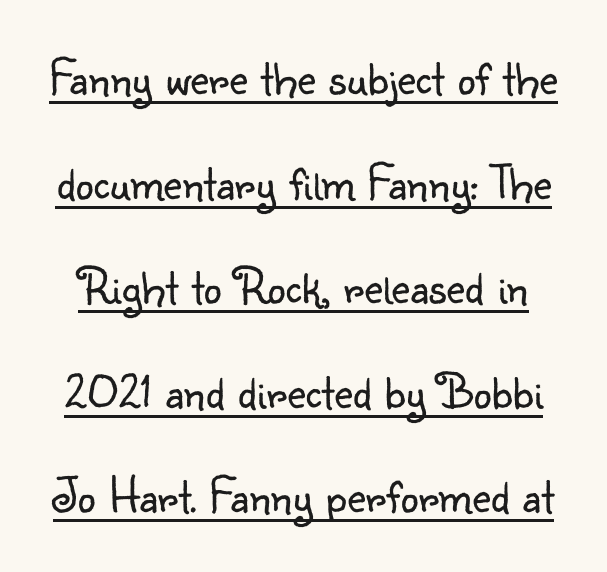
{"serif": "no", "italic": "no", "bold": "no", "weight": "light", "width": "normal", "stroke_contrast": "low", "x_height": "small", "monospaced": "no", "underline": "yes", "line_spacing": "loose", "line_spacing_ratio": 2.05, "letter_spacing": "normal", "letter_spacing_em": 0.0, "glyph_px": 51}
